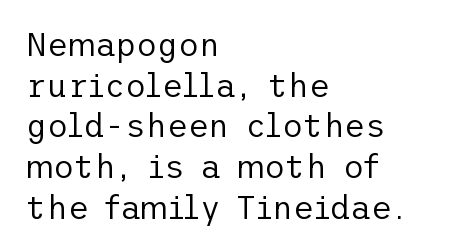
The image shows 32 px regular-weight sans-serif type, upright; set left-aligned, normal line spacing (1.27x), normal letter spacing, not underlined; low stroke contrast and a medium x-height.
